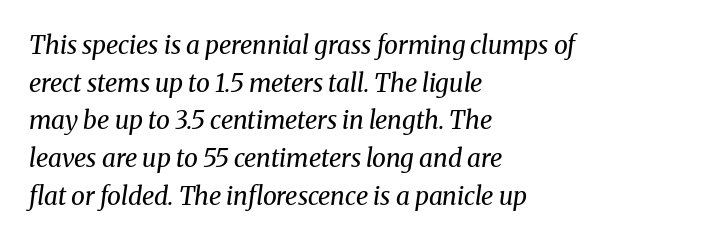
Q: Is the text bold? A: No.
Q: Is the text italic (slanted)? A: Yes, it leans right by about 8 degrees.
Q: Is the text underlined? A: No.
Q: How is the paragraph aligned? A: Left-aligned.
Q: Is the spacing between letters normal or unusually wide? A: Normal.
Q: Is the spacing between lines tight, normal or loose? A: Normal.
